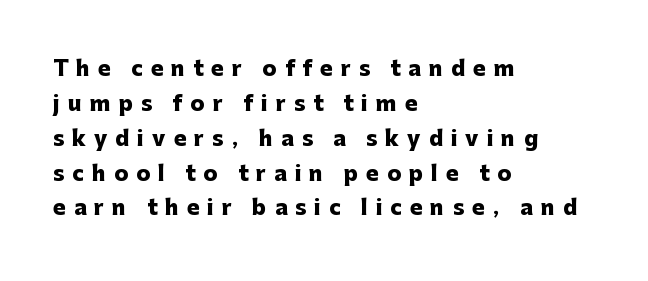
Reading down the block, your eye returns to a fixed left position each line. The glyphs are unaccompanied by any horizontal stroke below them. The specimen reads as upright at a glance. The rendering uses a moderate line-height, typical for paragraphs. Caption: bold face, heavy strokes.
